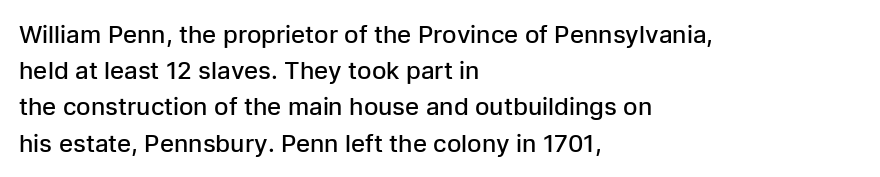
Q: Is the text bold? A: Semi-bold.
Q: Is the text italic (slanted)? A: No, it is upright.
Q: Is the text underlined? A: No.
Q: How is the paragraph aligned? A: Left-aligned.
Q: Is the spacing between letters normal or unusually wide? A: Normal.
Q: Is the spacing between lines tight, normal or loose? A: Normal.
